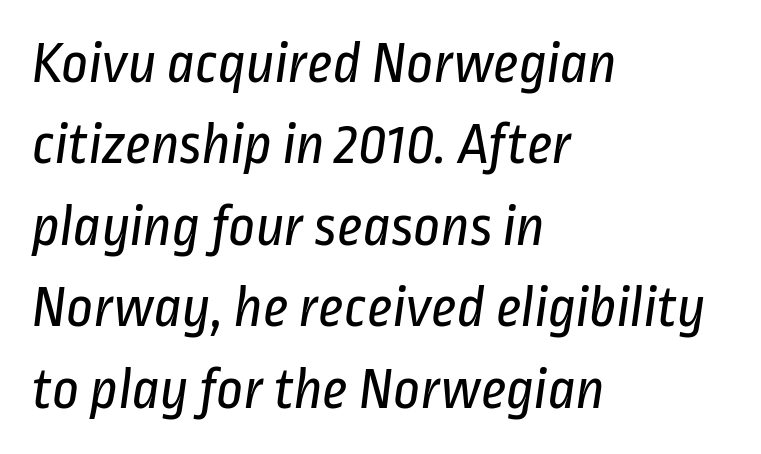
Q: Is the text bold? A: No.
Q: Is the typeface a serif or a sans-serif typeface? A: Sans-serif.
Q: Is the text underlined? A: No.
Q: How is the paragraph aligned? A: Left-aligned.
Q: Is the spacing between letters normal or unusually wide? A: Normal.
Q: Is the spacing between lines tight, normal or loose? A: Normal.
Q: Width (condensed, normal, or wide)? A: Condensed.
Q: Stroke contrast? A: Low.
Q: x-height? A: Medium.
Q: Monospaced? A: No.
